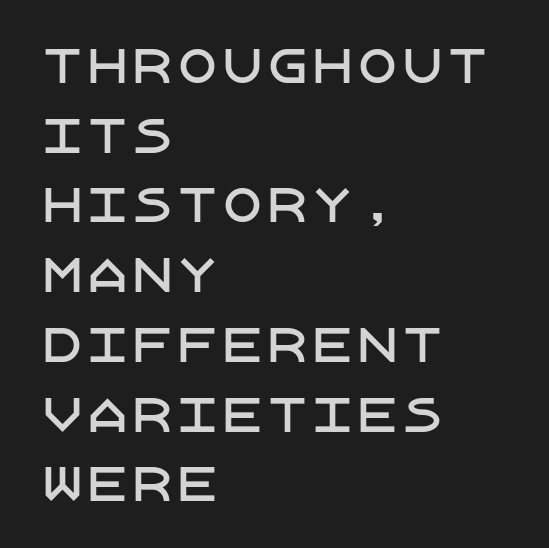
The image shows 45 px sans-serif type, upright; set left-aligned, normal line spacing (1.55x), normal letter spacing, not underlined; low stroke contrast and a large x-height.
